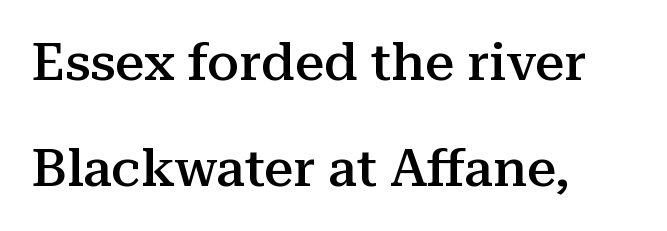
Q: Is the text bold? A: Semi-bold.
Q: Is the text italic (slanted)? A: No, it is upright.
Q: Is the typeface a serif or a sans-serif typeface? A: Serif.
Q: Is the text underlined? A: No.
Q: How is the paragraph aligned? A: Left-aligned.
Q: Is the spacing between letters normal or unusually wide? A: Normal.
Q: Is the spacing between lines tight, normal or loose? A: Loose.
Q: Width (condensed, normal, or wide)? A: Normal.
Q: Stroke contrast? A: Medium.
Q: x-height? A: Medium.
Q: Monospaced? A: No.
